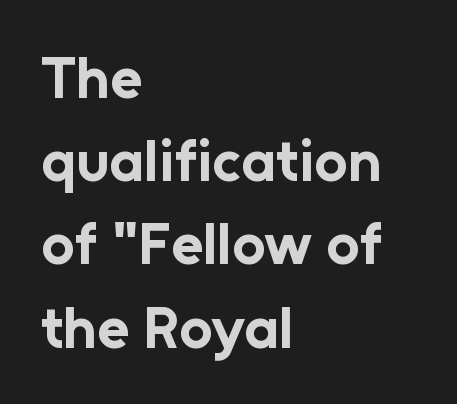
The image shows 59 px bold sans-serif type, upright; set left-aligned, normal line spacing (1.41x), normal letter spacing, not underlined; low stroke contrast and a medium x-height.
